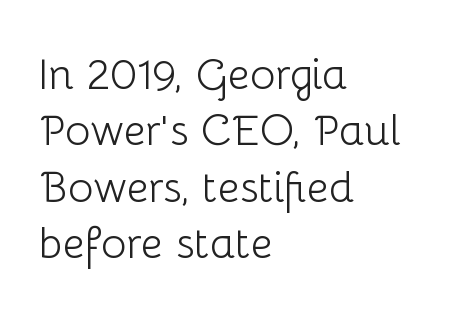
Q: Is the text bold? A: No.
Q: Is the text italic (slanted)? A: No, it is upright.
Q: Is the typeface a serif or a sans-serif typeface? A: Sans-serif.
Q: Is the text underlined? A: No.
Q: How is the paragraph aligned? A: Left-aligned.
Q: Is the spacing between letters normal or unusually wide? A: Normal.
Q: Is the spacing between lines tight, normal or loose? A: Normal.
Q: Width (condensed, normal, or wide)? A: Normal.
Q: Stroke contrast? A: Low.
Q: x-height? A: Medium.
Q: Monospaced? A: No.
